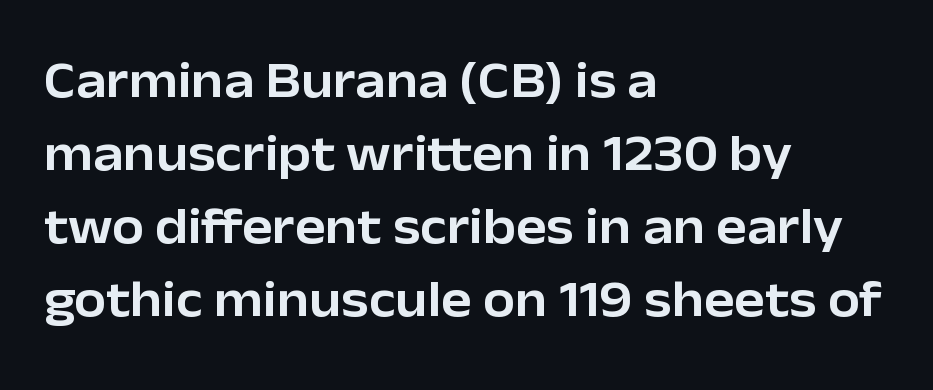
{"serif": "no", "italic": "no", "width": "normal", "stroke_contrast": "low", "x_height": "medium", "monospaced": "no", "underline": "no", "align": "left", "line_spacing": "normal", "line_spacing_ratio": 1.43, "letter_spacing": "normal", "letter_spacing_em": 0.0, "glyph_px": 51}
